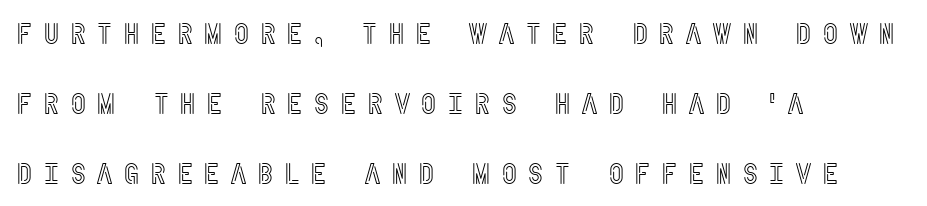
Honestly, there is no underline to notice here at all. Words appear elongated and porous because spacing is wide. The lines are spread far apart with generous leading. A student would call this left alignment; a typographer would say flush left, rag right. Rendered with straight, roman letterforms.
